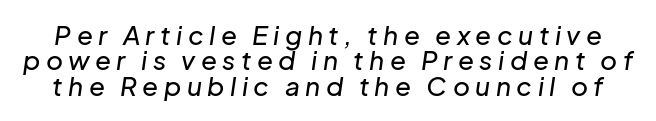
The image shows 26 px text type, italic (leaning right); set tight line spacing (0.98x), unusually wide letter spacing (+0.21 em), not underlined.
